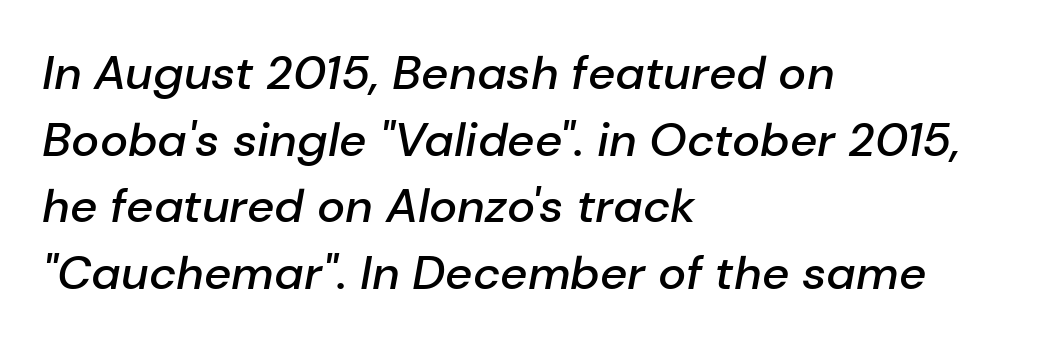
Q: Is the text bold? A: Semi-bold.
Q: Is the text italic (slanted)? A: Yes, it leans right by about 10 degrees.
Q: Is the text underlined? A: No.
Q: How is the paragraph aligned? A: Left-aligned.
Q: Is the spacing between letters normal or unusually wide? A: Normal.
Q: Is the spacing between lines tight, normal or loose? A: Normal.
Q: Width (condensed, normal, or wide)? A: Normal.
Q: Stroke contrast? A: Low.
Q: x-height? A: Medium.
Q: Monospaced? A: No.
